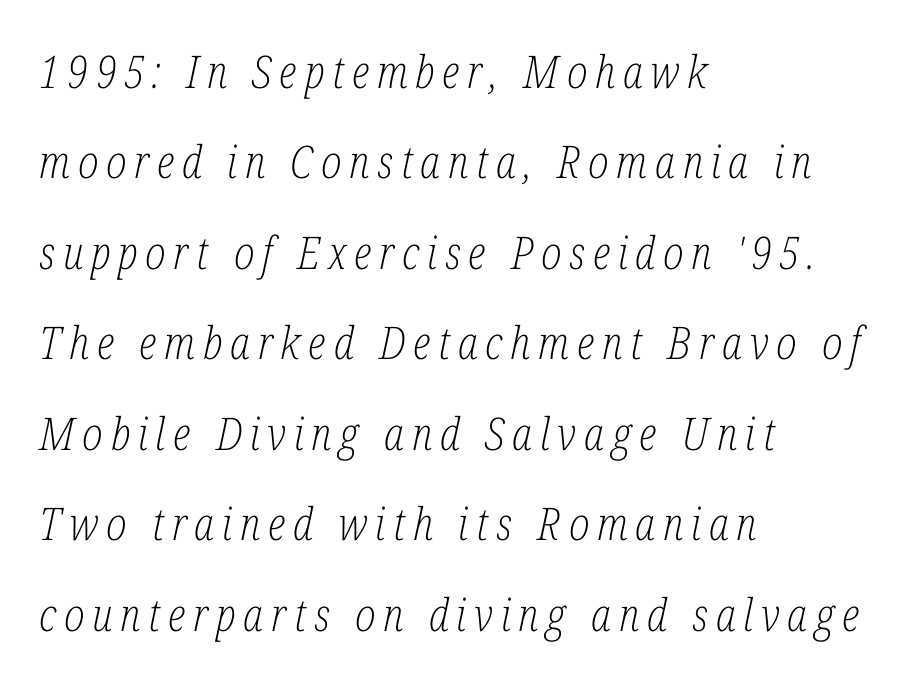
Stroke thickness stays within the range of a standard reading face or lighter. You can tell from the footed stems that serif type was used. Observe the lean: these are italic letterforms. Line beginnings align vertically; line endings do not. Vertically, the passage feels expansive, rows floating well apart. Each letter keeps its own natural width here, so spacing adapts to shape.
